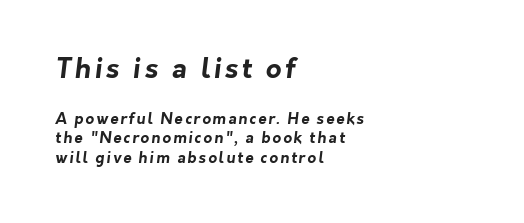
{"bold": "yes", "underline": "no", "align": "left", "line_spacing": "normal", "line_spacing_ratio": 1.28, "larger_block": "first", "size_ratio": 1.8, "glyph_px": 27}
